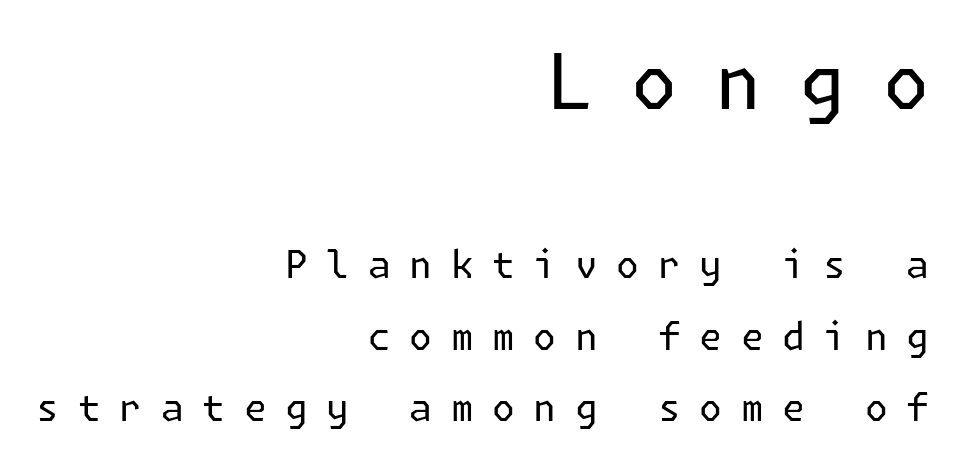
The image shows 77 px regular-weight sans-serif type, upright; set right-aligned, line spacing 1.88x, unusually wide letter spacing (+0.49 em), not underlined; the first (top) block is 2.03x larger; low stroke contrast and a medium x-height.
